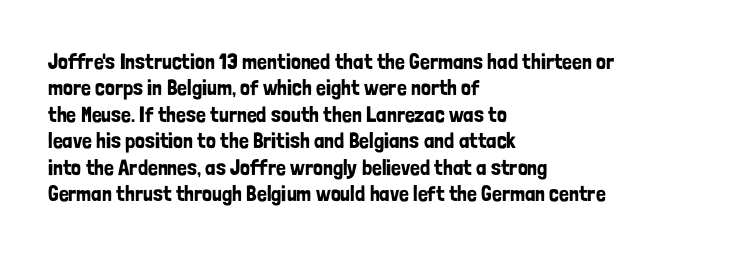
This rendering features lettering with no underline. Horizontal alignment here is leftward, the default for most running prose. These lines keep a tight, regular rhythm from letter to letter. A typesetter would mark this as roman, not italic.
